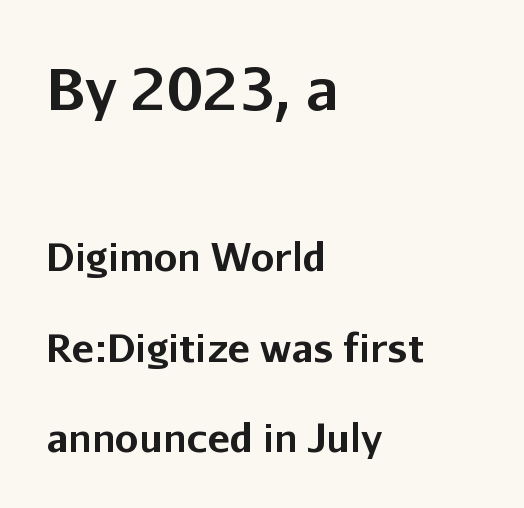
{"serif": "no", "italic": "no", "bold": "yes", "weight": "bold", "width": "normal", "stroke_contrast": "low", "x_height": "medium", "monospaced": "no", "underline": "no", "align": "left", "line_spacing": "loose", "line_spacing_ratio": 2.39, "letter_spacing": "normal", "letter_spacing_em": 0.0, "larger_block": "first", "size_ratio": 1.5, "glyph_px": 57}
